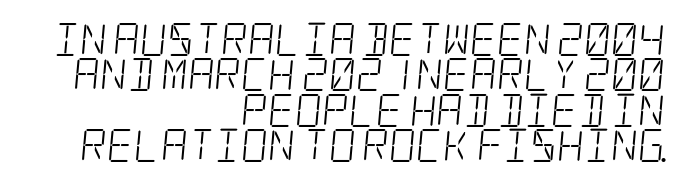
The passage shown is not bold in any degree. Tracking here is standard; glyphs follow each other at the usual distance. The block of text is dense from top to bottom, with scant space between rows. The string is rendered with underlining switched off.
